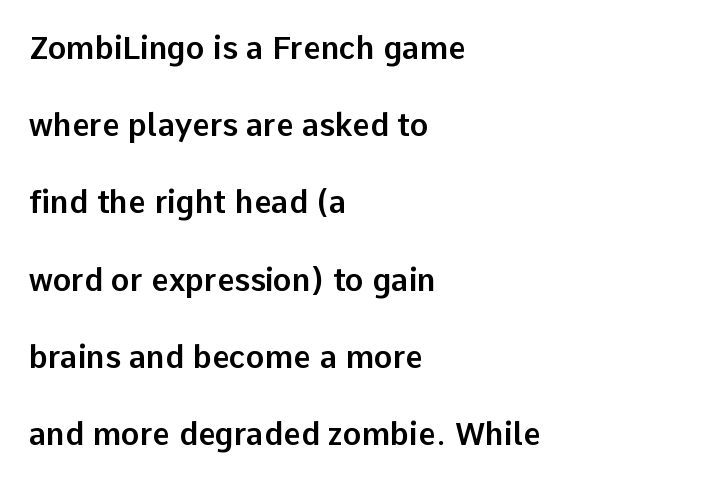
The image shows 31 px sans-serif type, upright; set left-aligned, loose line spacing (2.49x), normal letter spacing, not underlined; low stroke contrast and a medium x-height.
